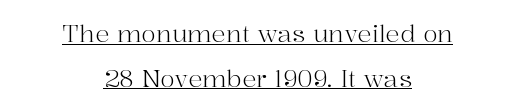
Q: Is the text bold? A: No.
Q: Is the text italic (slanted)? A: No, it is upright.
Q: Is the text underlined? A: Yes.
Q: How is the paragraph aligned? A: Centered.
Q: Is the spacing between letters normal or unusually wide? A: Normal.
